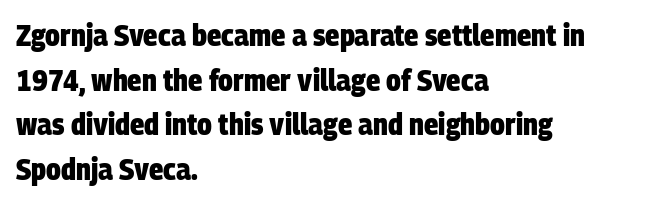
The face used here is proportionally spaced, like ordinary book or web type. What's the leading like? Ordinary, nothing unusual. Descenders hang freely into open space. Compared with typical body copy, the letter spacing here is the same. What weight is shown? A full bold with thick strokes. Font category for this specimen: sans-serif.
